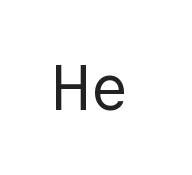
The image shows 64 px regular-weight sans-serif type, upright; set normal letter spacing, not underlined; a medium x-height.
